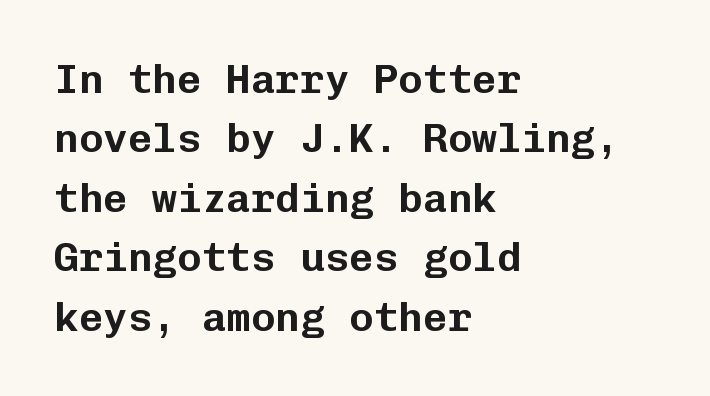
{"serif": "no", "italic": "no", "width": "normal", "stroke_contrast": "low", "x_height": "medium", "monospaced": "yes", "underline": "no", "align": "left", "line_spacing": "normal", "line_spacing_ratio": 1.45, "letter_spacing": "normal", "letter_spacing_em": 0.0, "glyph_px": 41}
